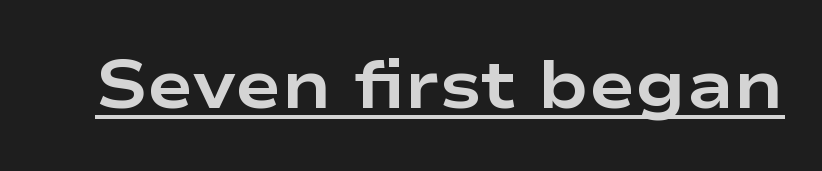
In terms of weight, the rendering is a true, heavy bold. The font's upright variant was chosen for this text. Nothing unusual about the tracking: characters are spaced as the font intends. Spacing verdict: proportional, widths tailored to each character.
